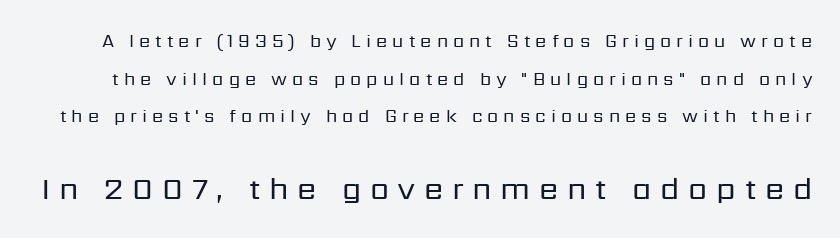
{"serif": "no", "italic": "no", "bold": "no", "weight": "regular", "width": "normal", "stroke_contrast": "low", "x_height": "medium", "monospaced": "no", "underline": "no", "line_spacing": "loose", "line_spacing_ratio": 2.09, "letter_spacing": "wide", "letter_spacing_em": 0.28, "larger_block": "second", "size_ratio": 1.72, "glyph_px": 31}
